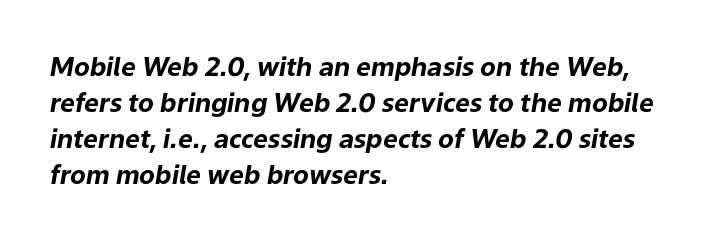
Line spacing here is normal. Plenty of ink on the page — the face is bold. Each line starts at the same left margin while the right side varies. The letters are slanted; this is an italic face. Inter-character spacing is left at the font's built-in metrics.
